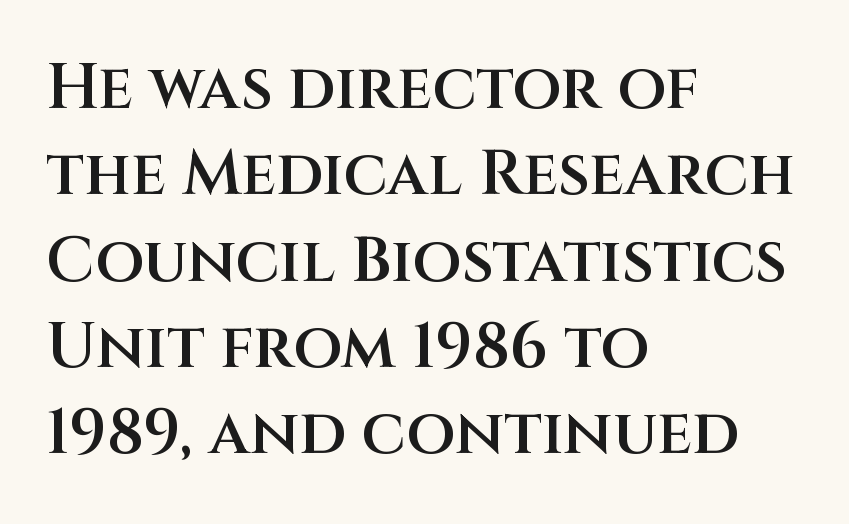
This rendering uses left alignment, leaving the right contour irregular. Does the weight exceed regular? Yes, but only to semibold. The specimen omits any rule beneath the text block's lines. The type is set solid horizontally, with unmodified tracking. Proportional: the letters do not fall into vertical columns.
